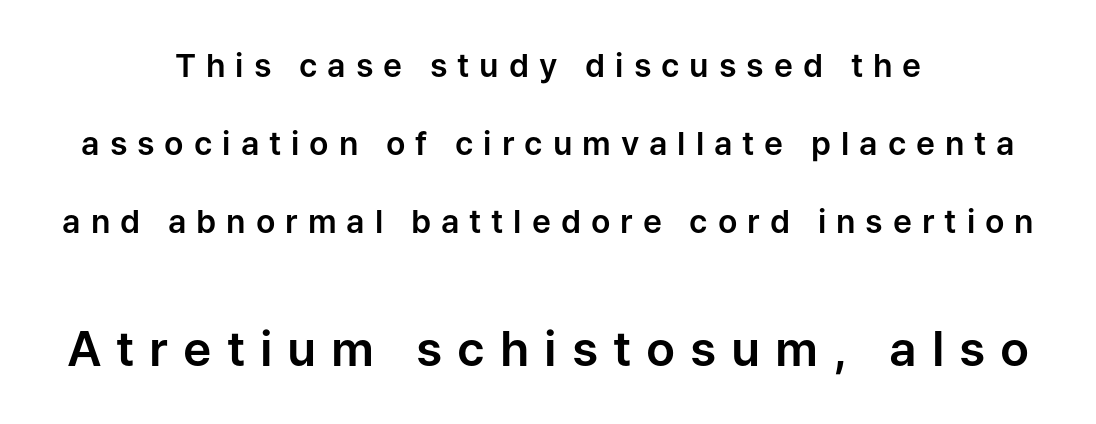
Q: Is the text italic (slanted)? A: No, it is upright.
Q: Is the typeface a serif or a sans-serif typeface? A: Sans-serif.
Q: Is the text underlined? A: No.
Q: How is the paragraph aligned? A: Centered.
Q: Is the spacing between letters normal or unusually wide? A: Unusually wide.
Q: Is the spacing between lines tight, normal or loose? A: Loose.
Q: Which block of text is set in a larger size, the first (top) or the second (bottom)? A: The second (bottom) one.
Q: Width (condensed, normal, or wide)? A: Normal.
Q: Stroke contrast? A: Low.
Q: x-height? A: Medium.
Q: Monospaced? A: No.
